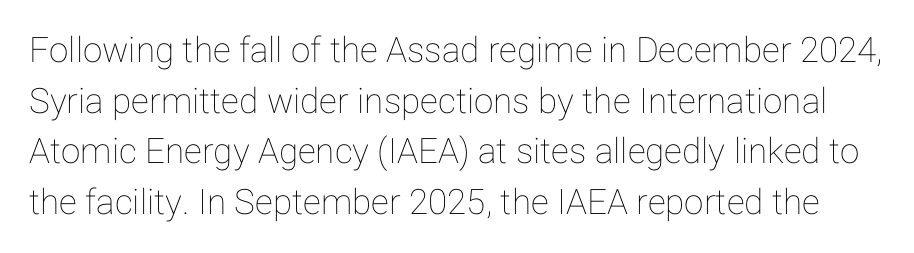
Q: Is the text italic (slanted)? A: No, it is upright.
Q: Is the text underlined? A: No.
Q: Is the spacing between letters normal or unusually wide? A: Normal.
Q: Is the spacing between lines tight, normal or loose? A: Normal.
Q: Width (condensed, normal, or wide)? A: Normal.
Q: Stroke contrast? A: Low.
Q: x-height? A: Medium.
Q: Monospaced? A: No.
